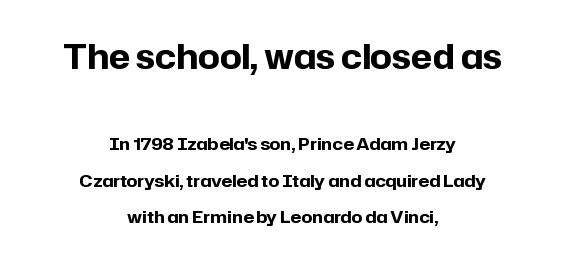
The image shows 34 px bold sans-serif type, upright; set centered, loose line spacing (2.15x), normal letter spacing, not underlined; the first (top) block is 2.0x larger; low stroke contrast and a medium x-height.
